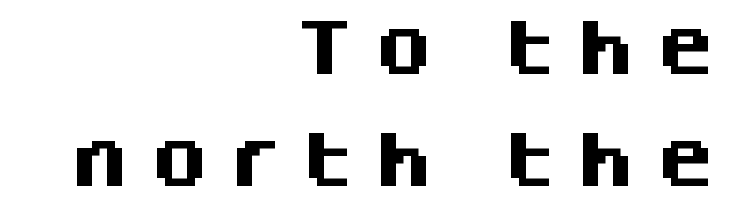
{"serif": "no", "italic": "no", "bold": "yes", "weight": "heavy", "width": "normal", "stroke_contrast": "medium", "x_height": "large", "monospaced": "no", "underline": "no", "align": "right", "line_spacing_ratio": 1.87, "letter_spacing": "wide", "letter_spacing_em": 0.33, "glyph_px": 60}
